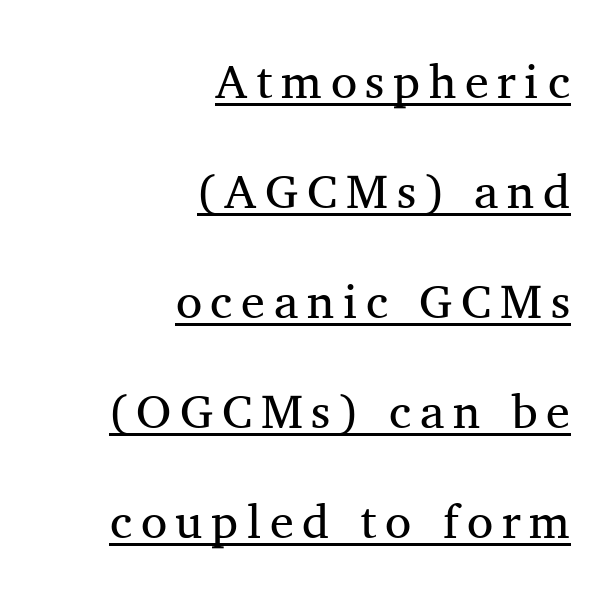
Is the block centered? No — it sits flush against the right margin. Font category for this specimen: serif. Glance below the letters and you will spot a drawn line. Looks like regular typesetting: each glyph gets only the width it needs.
